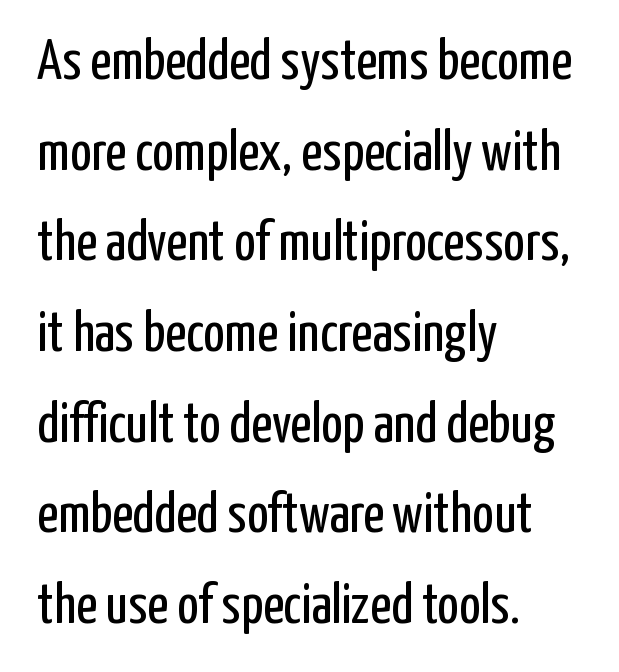
Observe the ordinary spacing: letters are neighbours, not strangers. Students, observe: this is what conventionally led text looks like. Character widths vary here, with narrow letters taking less room than wide ones. Vertical strokes here are truly vertical. I'd call this a sans setting — the letters go barefoot.
